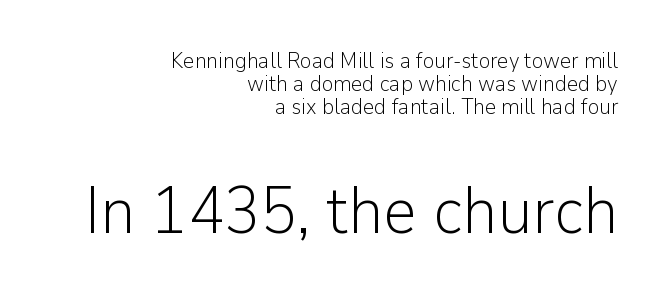
Q: Is the text bold? A: No.
Q: Is the text italic (slanted)? A: No, it is upright.
Q: Is the typeface a serif or a sans-serif typeface? A: Sans-serif.
Q: Is the text underlined? A: No.
Q: How is the paragraph aligned? A: Right-aligned.
Q: Is the spacing between letters normal or unusually wide? A: Normal.
Q: Is the spacing between lines tight, normal or loose? A: Tight.
Q: Which block of text is set in a larger size, the first (top) or the second (bottom)? A: The second (bottom) one.
Q: Width (condensed, normal, or wide)? A: Normal.
Q: Stroke contrast? A: Low.
Q: x-height? A: Medium.
Q: Monospaced? A: No.
